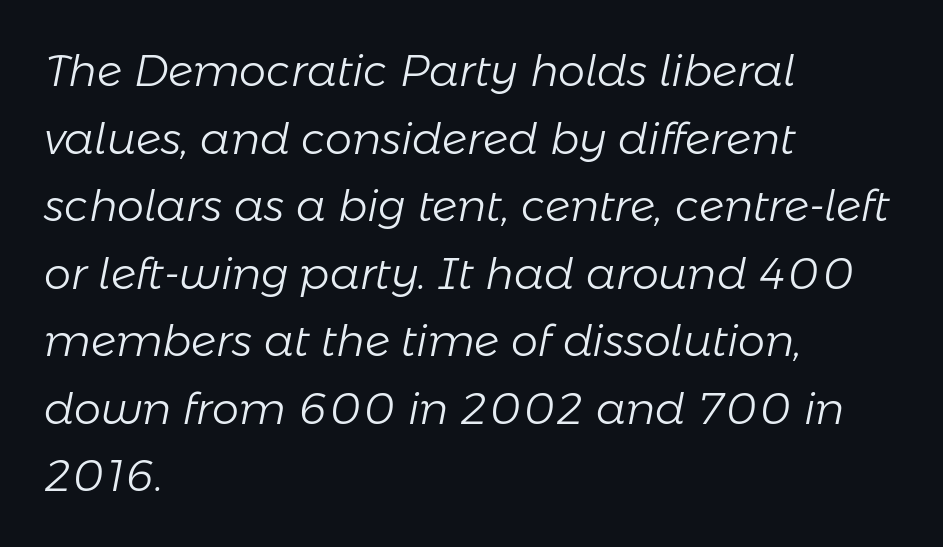
This sample keeps an unexceptional amount of space between lines. A clean baseline with only descenders dipping below it. The font sits on the lighter half of the weight spectrum, regular included. Quick note: italic. The letterforms sit shoulder to shoulder at normal distance. You could not count columns in this text — the font is proportionally spaced.
